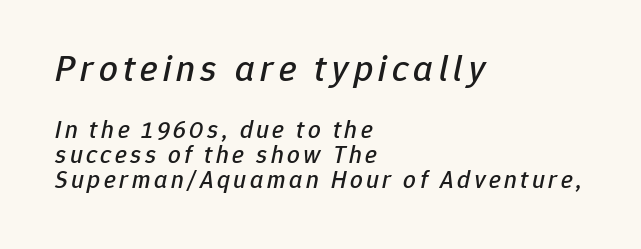
Q: Is the text italic (slanted)? A: Yes, it leans right by about 12 degrees.
Q: Is the text underlined? A: No.
Q: How is the paragraph aligned? A: Left-aligned.
Q: Is the spacing between lines tight, normal or loose? A: Tight.
Q: Which block of text is set in a larger size, the first (top) or the second (bottom)? A: The first (top) one.
Q: Width (condensed, normal, or wide)? A: Normal.
Q: Stroke contrast? A: Low.
Q: x-height? A: Medium.
Q: Monospaced? A: No.
